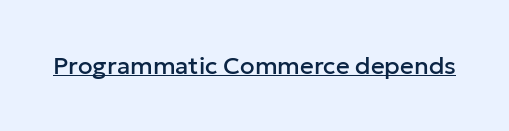
Default kerning and tracking; the words read as compact shapes. Notice how the stems are strictly vertical — no italics here. The glyphs are accompanied by a horizontal stroke just below them.
